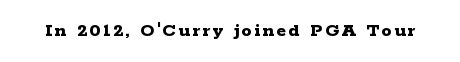
Q: Is the text bold? A: Yes.
Q: Is the text italic (slanted)? A: No, it is upright.
Q: Is the text underlined? A: No.
